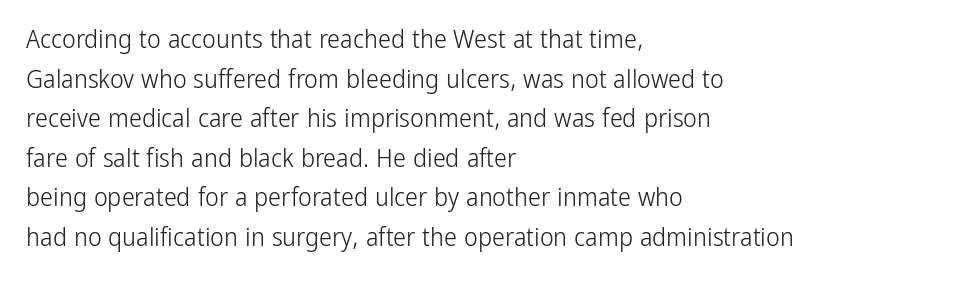
{"italic": "no", "bold": "no", "underline": "no", "align": "left", "line_spacing": "normal", "line_spacing_ratio": 1.52, "letter_spacing": "normal", "letter_spacing_em": 0.0, "glyph_px": 26}
